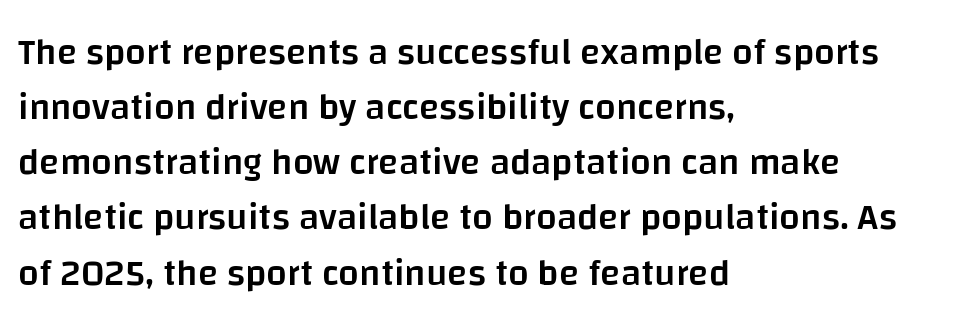
Q: Is the text bold? A: Semi-bold.
Q: Is the text italic (slanted)? A: No, it is upright.
Q: Is the typeface a serif or a sans-serif typeface? A: Sans-serif.
Q: Is the text underlined? A: No.
Q: How is the paragraph aligned? A: Left-aligned.
Q: Is the spacing between letters normal or unusually wide? A: Normal.
Q: Is the spacing between lines tight, normal or loose? A: Normal.
Q: Width (condensed, normal, or wide)? A: Normal.
Q: Stroke contrast? A: Low.
Q: x-height? A: Large.
Q: Monospaced? A: No.
